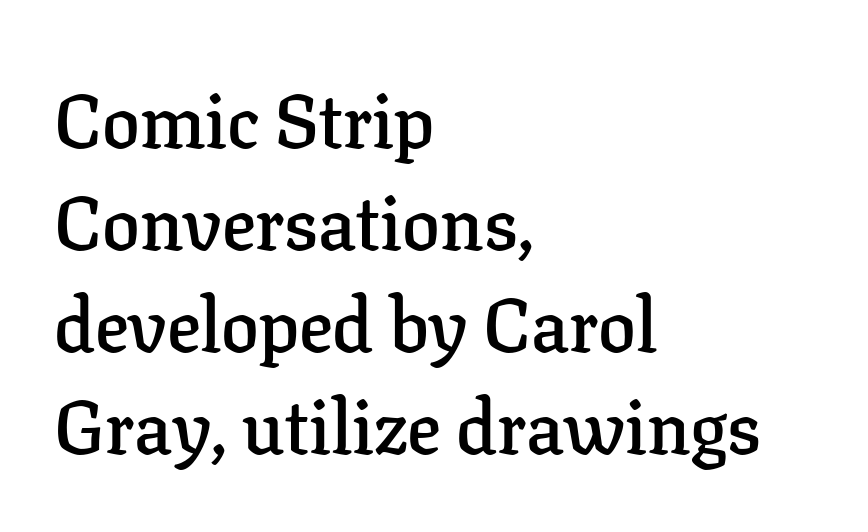
Q: Is the text bold? A: Semi-bold.
Q: Is the text italic (slanted)? A: No, it is upright.
Q: Is the typeface a serif or a sans-serif typeface? A: Serif.
Q: Is the text underlined? A: No.
Q: How is the paragraph aligned? A: Left-aligned.
Q: Is the spacing between letters normal or unusually wide? A: Normal.
Q: Is the spacing between lines tight, normal or loose? A: Normal.
Q: Width (condensed, normal, or wide)? A: Normal.
Q: Stroke contrast? A: Low.
Q: x-height? A: Medium.
Q: Monospaced? A: No.
